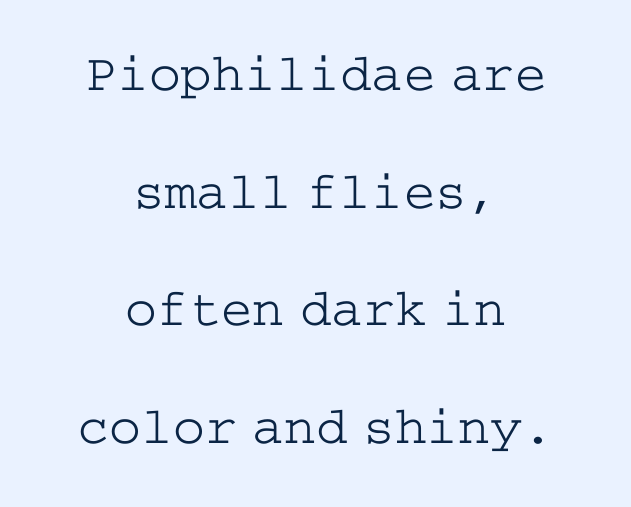
Regarding serifs, this sample has them. Characters remain perfectly vertical along every line. A typesetter would call this zero additional tracking. Centered paragraph, ragged on both sides. Interline gaps are noticeably wide in this sample. The weight would be labelled regular, book, light, or lighter still.
